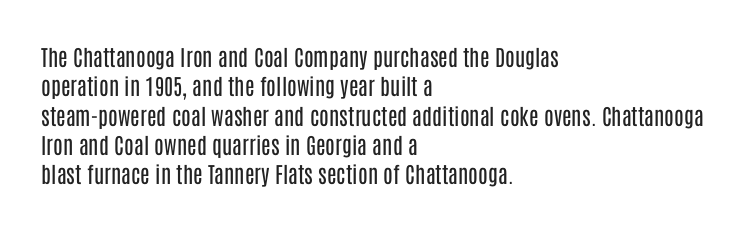
{"italic": "no", "bold": "no", "underline": "no", "align": "left", "line_spacing": "normal", "line_spacing_ratio": 1.33, "letter_spacing": "normal", "letter_spacing_em": 0.0, "glyph_px": 22}
